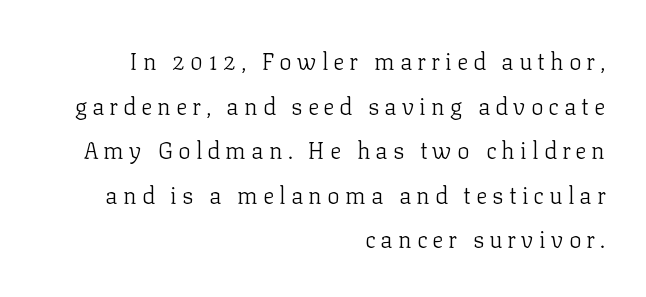
Q: Is the text bold? A: No.
Q: Is the text italic (slanted)? A: No, it is upright.
Q: Is the text underlined? A: No.
Q: How is the paragraph aligned? A: Right-aligned.
Q: Is the spacing between letters normal or unusually wide? A: Unusually wide.
Q: Is the spacing between lines tight, normal or loose? A: Loose.
